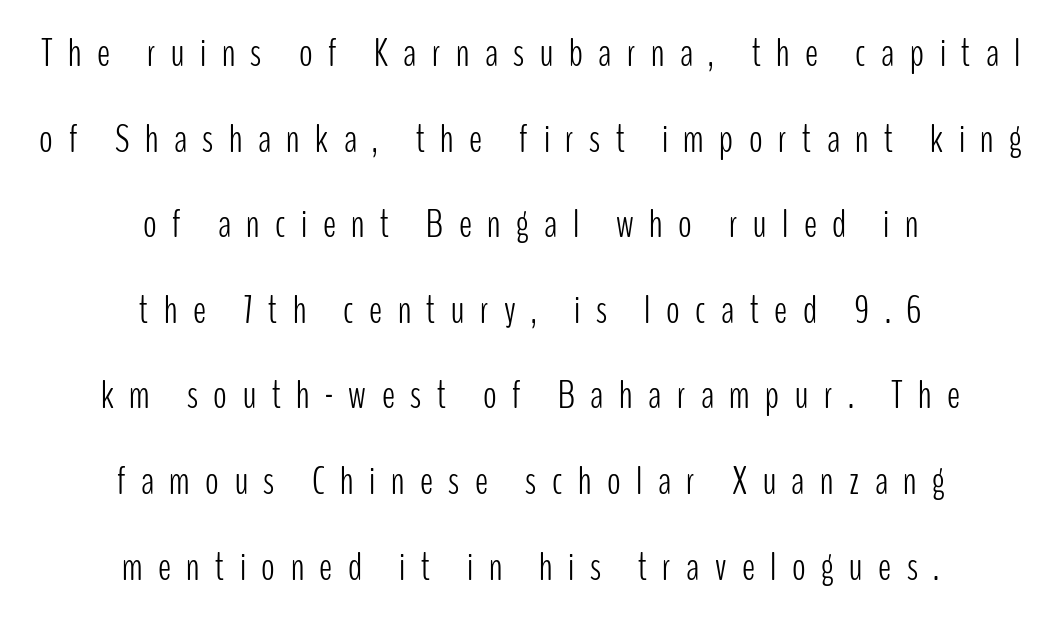
{"serif": "no", "italic": "no", "bold": "no", "weight": "light", "width": "condensed", "stroke_contrast": "low", "x_height": "medium", "monospaced": "no", "underline": "no", "align": "center", "line_spacing": "loose", "line_spacing_ratio": 2.14, "letter_spacing": "wide", "letter_spacing_em": 0.39, "glyph_px": 40}
